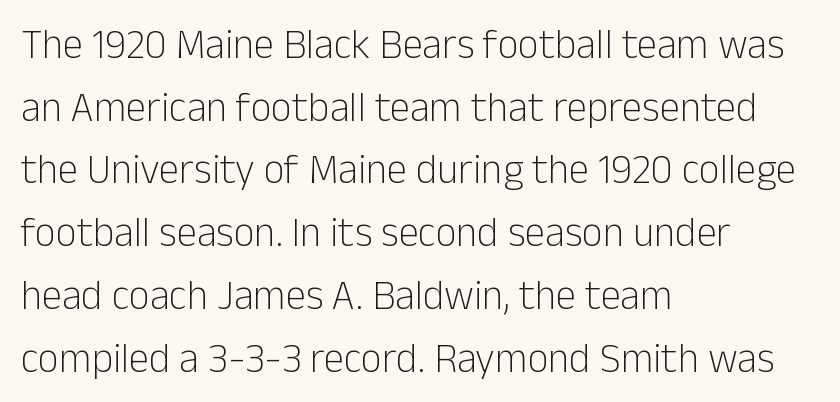
The image shows 41 px light sans-serif type, upright; set left-aligned, normal line spacing (1.53x), normal letter spacing, not underlined; low stroke contrast and a medium x-height.
